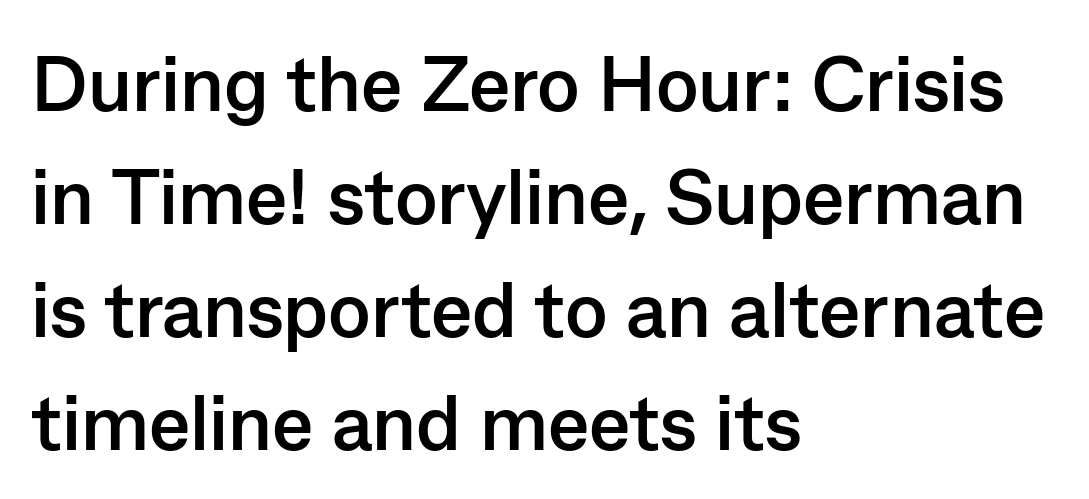
The image shows 78 px semibold sans-serif type, upright; set left-aligned, normal line spacing (1.45x), normal letter spacing, not underlined; low stroke contrast and a medium x-height.
